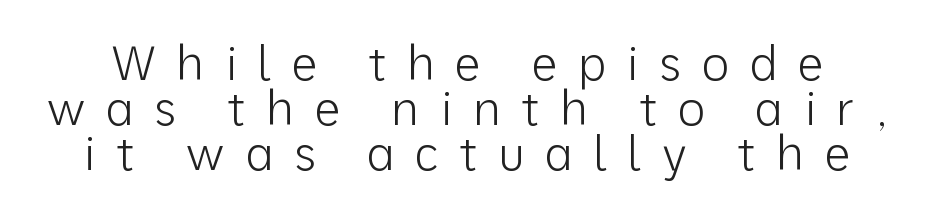
{"serif": "no", "italic": "no", "bold": "no", "weight": "light", "width": "normal", "stroke_contrast": "low", "x_height": "medium", "monospaced": "no", "underline": "no", "line_spacing": "tight", "line_spacing_ratio": 0.96, "letter_spacing": "wide", "letter_spacing_em": 0.43, "glyph_px": 47}
